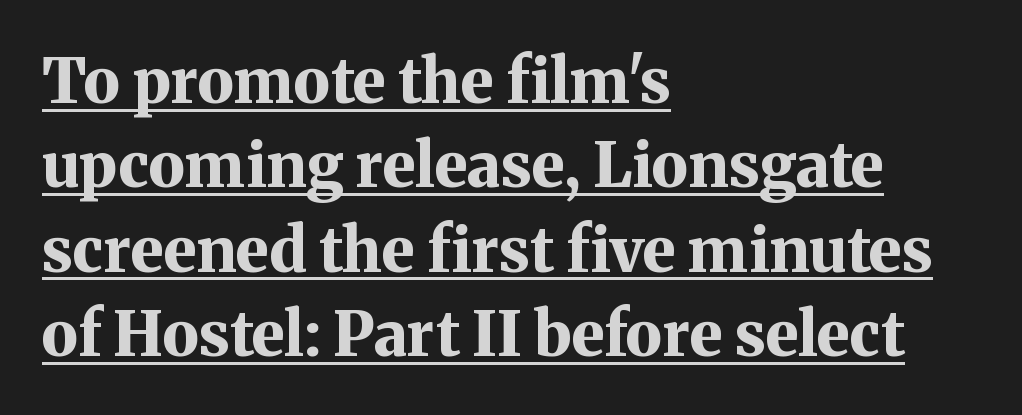
The image shows 62 px bold serif type, upright; set left-aligned, normal line spacing (1.36x), normal letter spacing, underlined; medium stroke contrast and a medium x-height.
